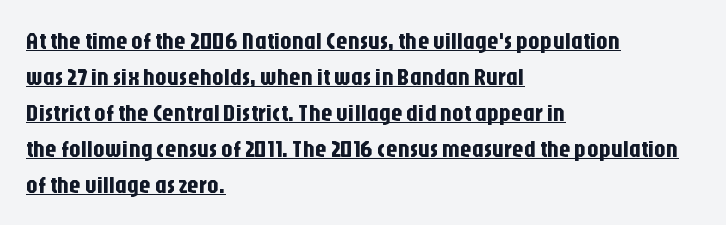
Q: Is the text italic (slanted)? A: No, it is upright.
Q: Is the text underlined? A: Yes.
Q: How is the paragraph aligned? A: Left-aligned.
Q: Is the spacing between letters normal or unusually wide? A: Normal.
Q: Is the spacing between lines tight, normal or loose? A: Normal.
